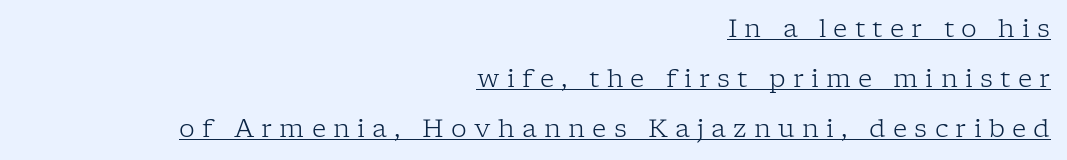
{"italic": "no", "bold": "no", "underline": "yes", "align": "right", "line_spacing": "loose", "line_spacing_ratio": 2.0, "letter_spacing": "wide", "letter_spacing_em": 0.29, "glyph_px": 25}
